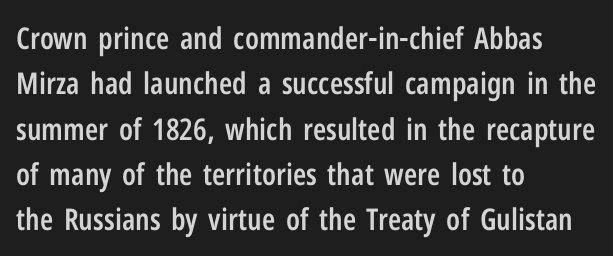
{"serif": "no", "italic": "no", "bold": "semi", "weight": "semibold", "width": "condensed", "stroke_contrast": "low", "x_height": "medium", "monospaced": "no", "underline": "no", "align": "left", "line_spacing": "normal", "line_spacing_ratio": 1.51, "letter_spacing": "normal", "letter_spacing_em": 0.0, "glyph_px": 30}
